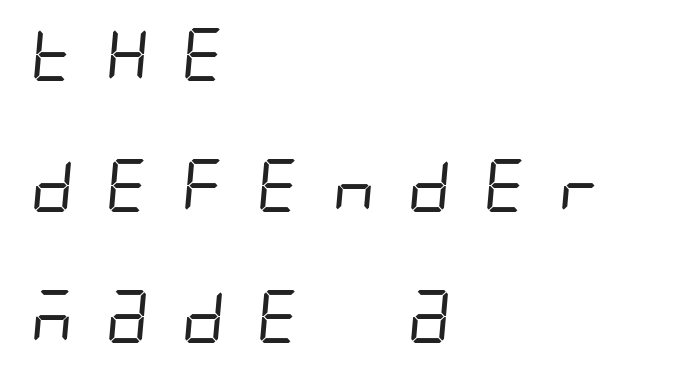
Q: Is the text bold? A: No.
Q: Is the typeface a serif or a sans-serif typeface? A: Sans-serif.
Q: Is the text underlined? A: No.
Q: How is the paragraph aligned? A: Left-aligned.
Q: Is the spacing between letters normal or unusually wide? A: Unusually wide.
Q: Is the spacing between lines tight, normal or loose? A: Loose.
Q: Width (condensed, normal, or wide)? A: Condensed.
Q: Stroke contrast? A: Low.
Q: x-height? A: Large.
